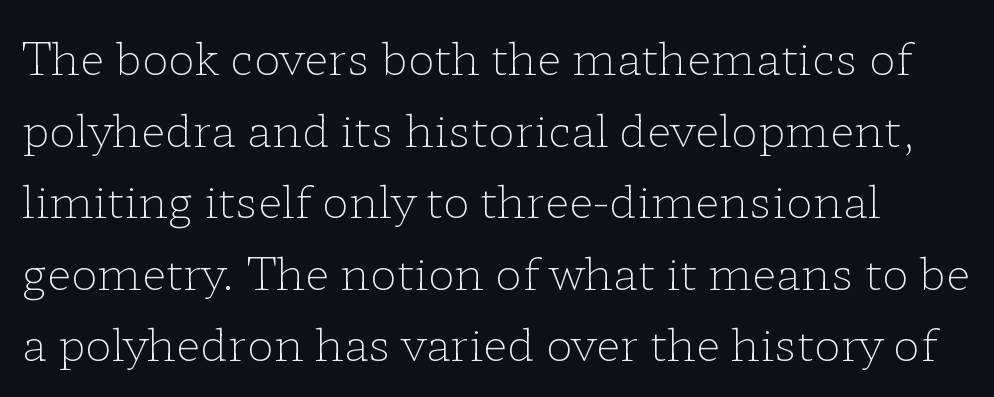
Q: Is the text bold? A: No.
Q: Is the text italic (slanted)? A: No, it is upright.
Q: Is the typeface a serif or a sans-serif typeface? A: Serif.
Q: Is the text underlined? A: No.
Q: Is the spacing between letters normal or unusually wide? A: Normal.
Q: Is the spacing between lines tight, normal or loose? A: Normal.
Q: Width (condensed, normal, or wide)? A: Wide.
Q: Stroke contrast? A: Low.
Q: x-height? A: Medium.
Q: Monospaced? A: No.
